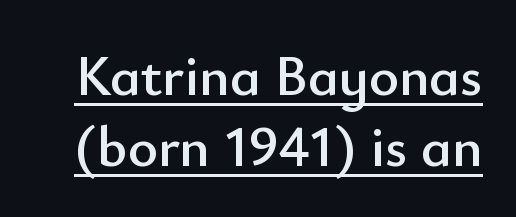
The glyphs in this specimen are sans serif. Is there any slant? The stems are plumb. The rendering uses natural spacing where letterforms have individual widths. Descenders here cross a horizontal rule under the line. No extra tracking has been applied to these lines.
